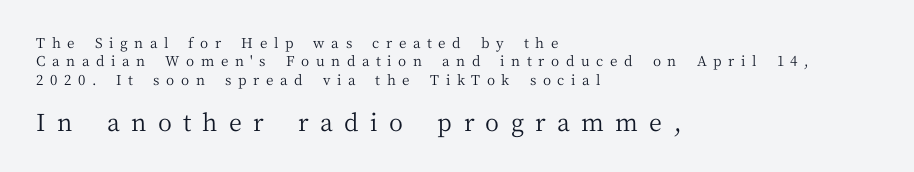
The image shows 24 px text type, upright; set left-aligned, normal line spacing (1.31x), unusually wide letter spacing (+0.47 em), not underlined; the second (bottom) block is 1.71x larger.
